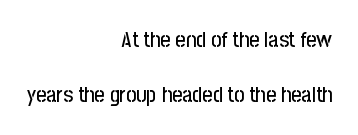
Bare-footed words on every line. Teacher's note: observe the even right margin — that is flush-right alignment. Nothing unusual about the tracking: characters are spaced as the font intends. Tall strokes in this sample are plumb rather than angled. Notice the wide empty band between every row — that's loose leading.
